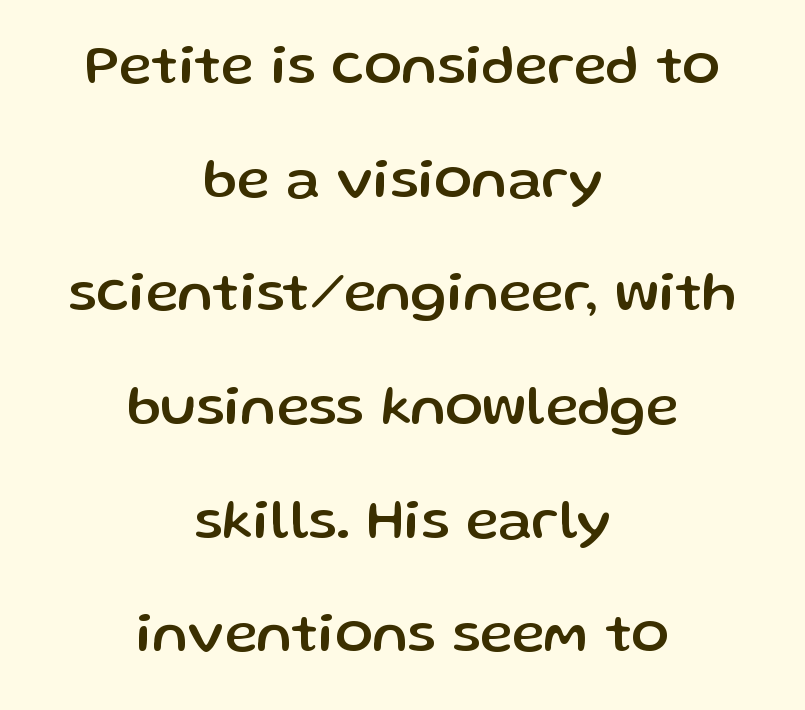
Q: Is the text italic (slanted)? A: No, it is upright.
Q: Is the typeface a serif or a sans-serif typeface? A: Sans-serif.
Q: Is the text underlined? A: No.
Q: How is the paragraph aligned? A: Centered.
Q: Is the spacing between letters normal or unusually wide? A: Normal.
Q: Is the spacing between lines tight, normal or loose? A: Loose.
Q: Width (condensed, normal, or wide)? A: Normal.
Q: Stroke contrast? A: Low.
Q: x-height? A: Medium.
Q: Monospaced? A: No.
